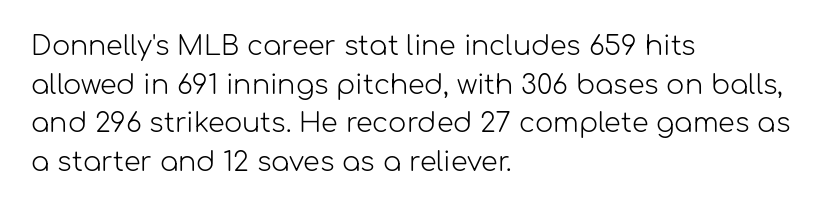
Stroke thickness stays within the range of a standard reading face or lighter. Notice how descenders clear the ascenders below comfortably — that's standard leading. There is no visible air inserted between adjacent glyphs. Casual observation: everything's shoved over to the left. The specimen omits any rule beneath the text block's lines. The letters stand straight up with perfectly vertical stems.
